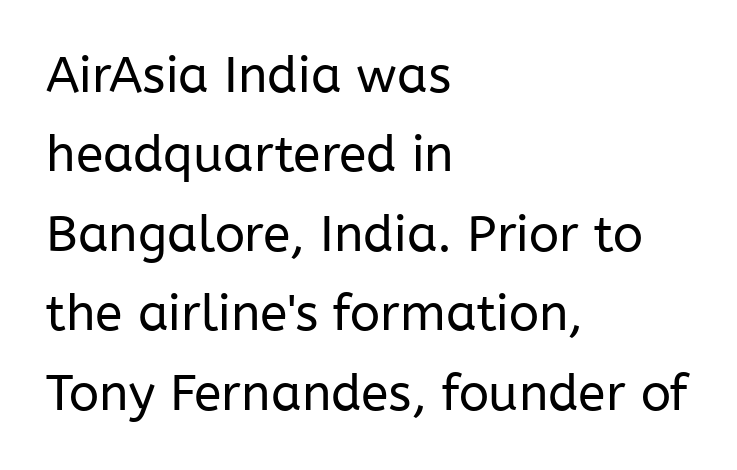
The typesetting does not lean heavy: it is not bold. The passage is arranged the way most books set body copy — flush left. Leading matches the norm, producing a regular column. These lines are rendered in a variable-pitch font. There is no visible air inserted between adjacent glyphs.
